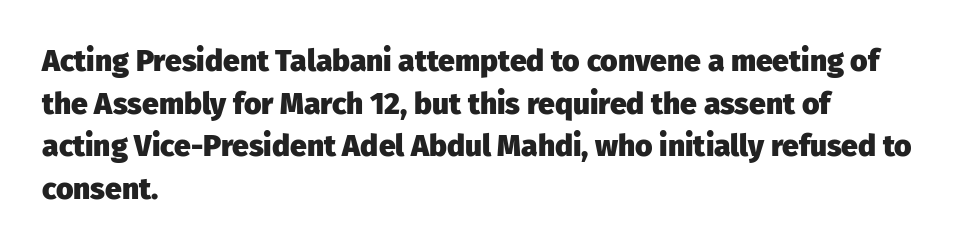
Does the leading feel generous? No, just average. The passage shown has conventional tracking throughout. Grotesque or geometric, the face here clearly has no serifs. Teacher's note: observe the even left margin — that is flush-left alignment. As a designer I'd log this as weight 700, bold. Underline: absent.
